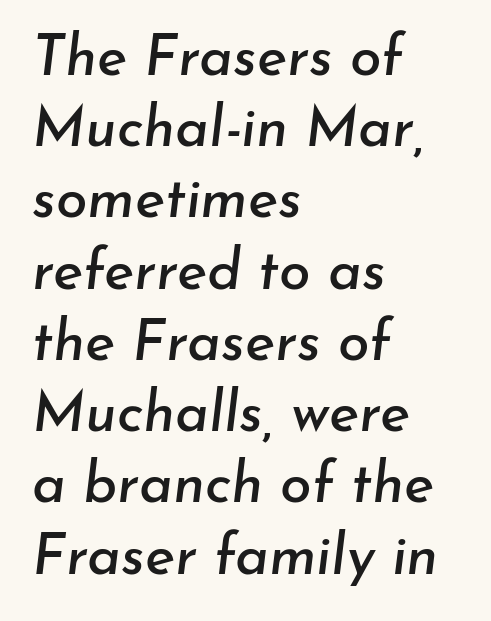
{"italic": "yes", "lean": "right", "slant_degrees": 7, "width": "normal", "stroke_contrast": "low", "x_height": "small", "monospaced": "no", "underline": "no", "align": "left", "line_spacing": "normal", "line_spacing_ratio": 1.25, "letter_spacing": "normal", "letter_spacing_em": 0.0, "glyph_px": 57}
